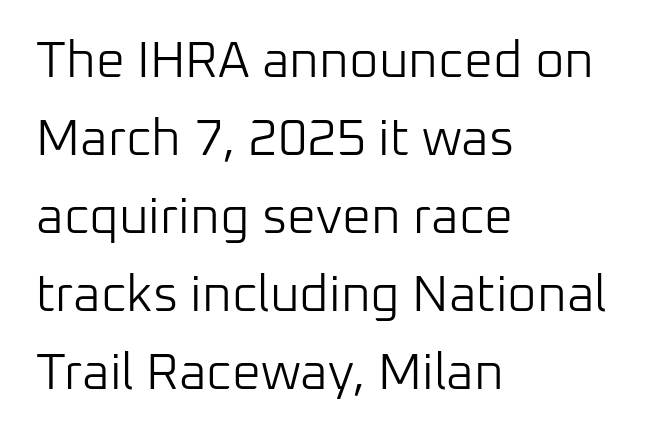
Each letter's strokes conclude bluntly, with no projecting serifs. Successive baselines arrive at the customary interval. The gaps between neighbouring characters are ordinary and unremarkable. Alignment: flush left.
